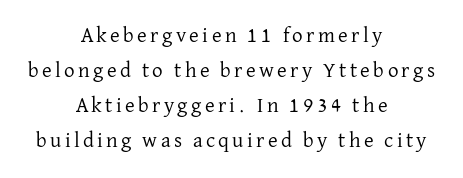
The image shows 21 px text type, upright; set centered, normal line spacing (1.67x), not underlined.
